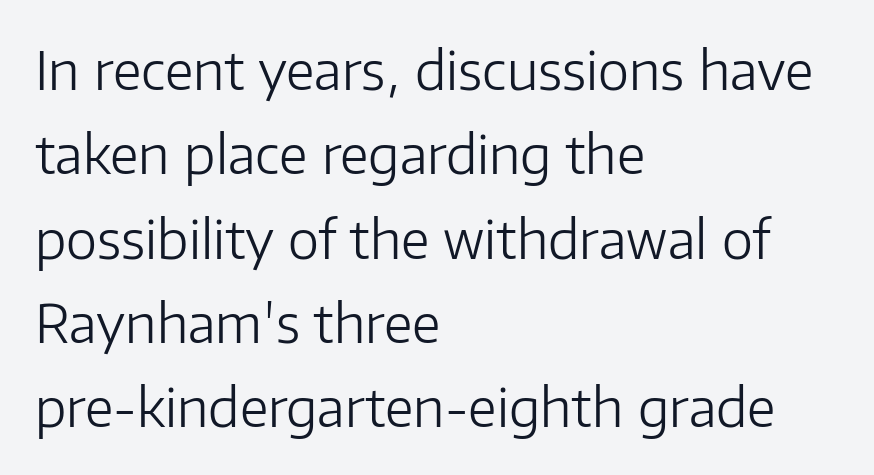
The image shows 53 px light sans-serif type, upright; set left-aligned, normal line spacing (1.59x), normal letter spacing, not underlined; low stroke contrast and a medium x-height.
